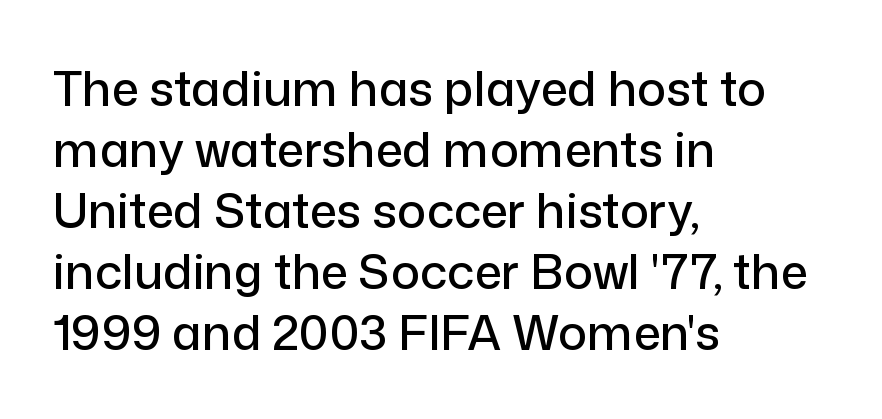
{"serif": "no", "italic": "no", "width": "normal", "stroke_contrast": "low", "x_height": "medium", "monospaced": "no", "underline": "no", "align": "left", "line_spacing": "normal", "line_spacing_ratio": 1.27, "letter_spacing": "normal", "letter_spacing_em": 0.0, "glyph_px": 48}
